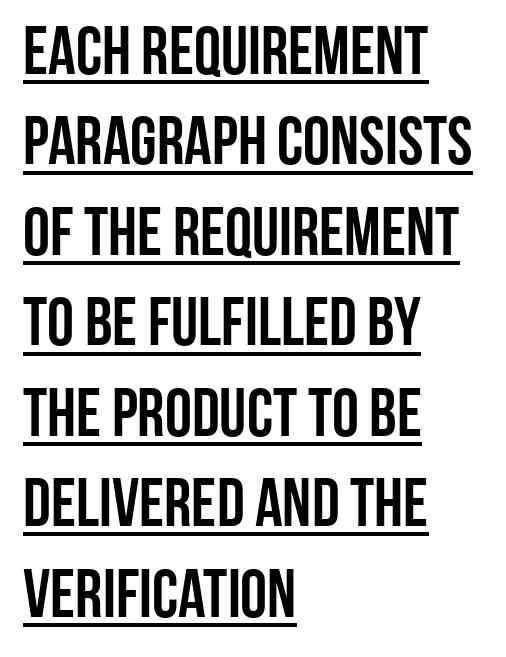
Q: Is the text italic (slanted)? A: No, it is upright.
Q: Is the typeface a serif or a sans-serif typeface? A: Sans-serif.
Q: Is the text underlined? A: Yes.
Q: How is the paragraph aligned? A: Left-aligned.
Q: Is the spacing between letters normal or unusually wide? A: Normal.
Q: Is the spacing between lines tight, normal or loose? A: Normal.
Q: Width (condensed, normal, or wide)? A: Condensed.
Q: Stroke contrast? A: Low.
Q: x-height? A: Large.
Q: Monospaced? A: No.
